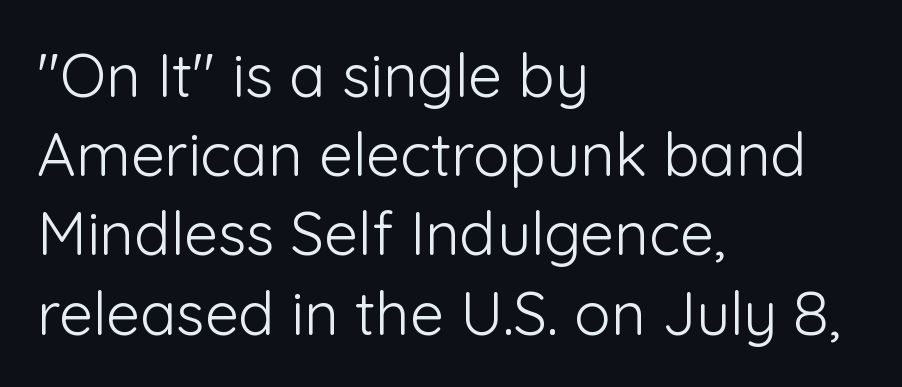
{"serif": "no", "italic": "no", "bold": "no", "weight": "light", "width": "normal", "stroke_contrast": "low", "x_height": "medium", "monospaced": "no", "underline": "no", "align": "left", "line_spacing": "normal", "line_spacing_ratio": 1.32, "letter_spacing": "normal", "letter_spacing_em": 0.0, "glyph_px": 60}
